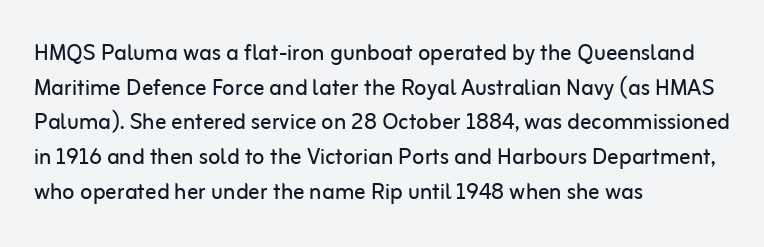
{"serif": "no", "italic": "no", "bold": "no", "weight": "regular", "width": "normal", "stroke_contrast": "low", "x_height": "medium", "monospaced": "no", "underline": "no", "align": "left", "line_spacing_ratio": 1.24, "letter_spacing": "normal", "letter_spacing_em": 0.0, "glyph_px": 28}
